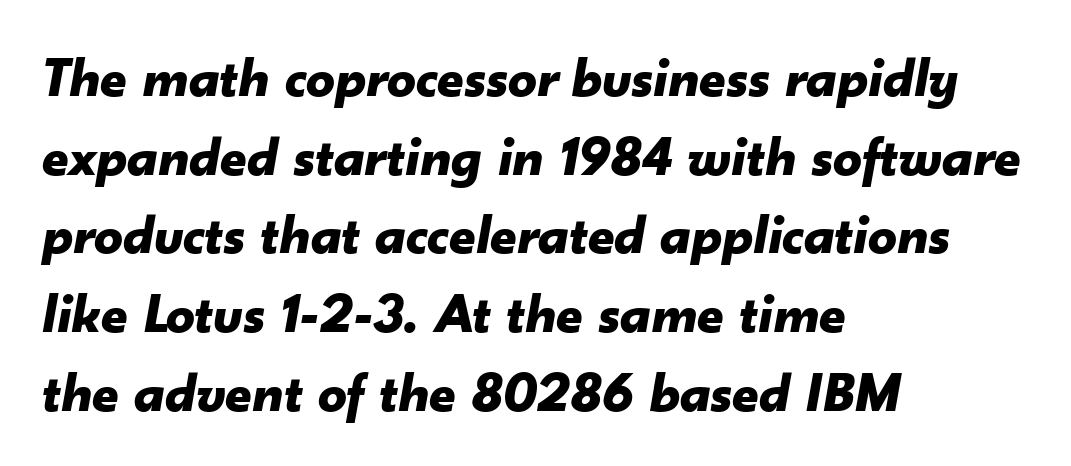
Evenly set lines give the paragraph a standard silhouette. Do the characters align in a grid? No, the font is proportional. Every letter is thick-stroked: bold, no question. The lines in this sample share a left origin and differ only in where they stop. Descenders are the only things crossing below the line.
